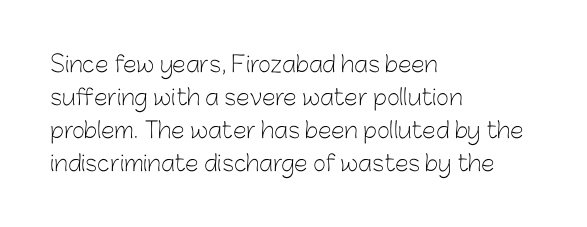
In terms of leading, this rendering sits right in the middle. Quick note: not italic, upright. Stems here are at most as thick as an everyday book face. Letter spacing: default.
